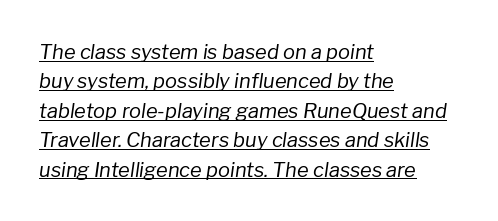
The image shows 20 px text type, italic (leaning right); set left-aligned, normal line spacing (1.47x), normal letter spacing, underlined.
